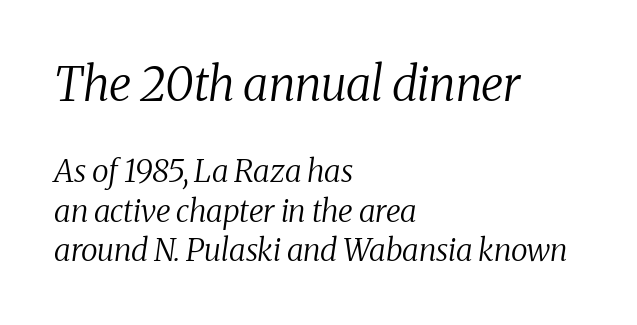
The image shows 47 px regular-weight serif type, italic (leaning right); set left-aligned, normal line spacing (1.27x), normal letter spacing, not underlined; the first (top) block is 1.52x larger; medium stroke contrast and a medium x-height.
